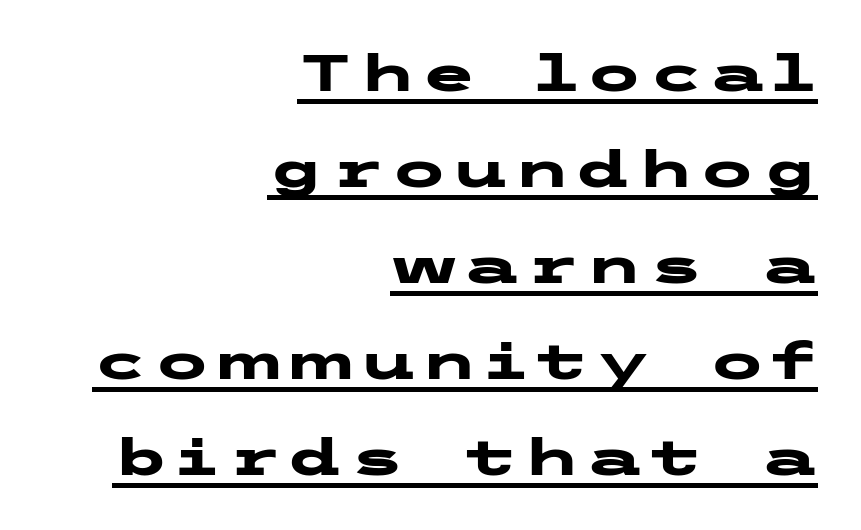
{"serif": "no", "italic": "no", "bold": "yes", "weight": "heavy", "width": "wide", "stroke_contrast": "low", "x_height": "medium", "underline": "yes", "align": "right", "line_spacing_ratio": 1.88, "glyph_px": 51}
